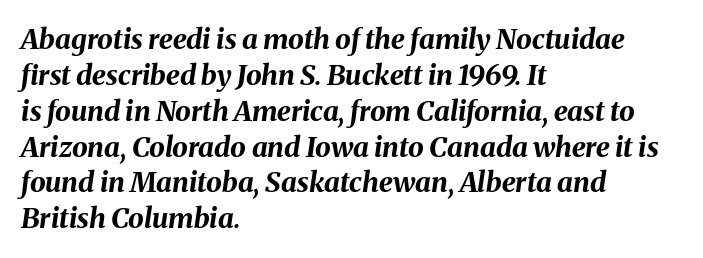
{"italic": "yes", "lean": "right", "slant_degrees": 8, "bold": "yes", "weight": "bold", "width": "normal", "stroke_contrast": "medium", "x_height": "medium", "monospaced": "no", "underline": "no", "align": "left", "line_spacing": "normal", "line_spacing_ratio": 1.28, "letter_spacing": "normal", "letter_spacing_em": 0.0, "glyph_px": 28}
